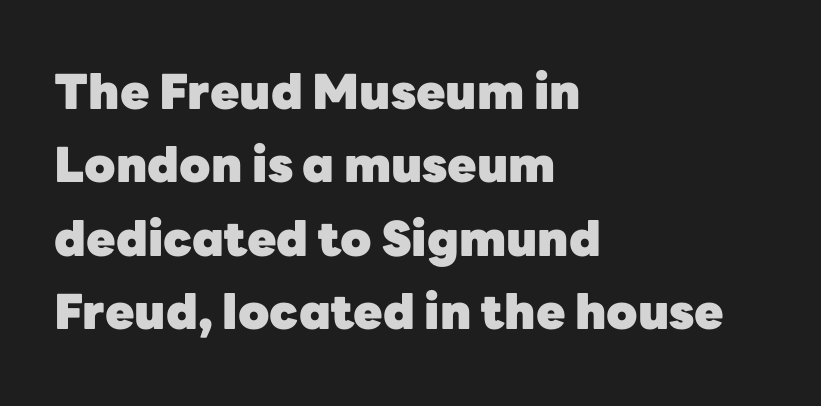
{"serif": "no", "italic": "no", "bold": "yes", "weight": "heavy", "width": "normal", "stroke_contrast": "low", "x_height": "medium", "monospaced": "no", "underline": "no", "align": "left", "line_spacing": "normal", "line_spacing_ratio": 1.53, "letter_spacing": "normal", "letter_spacing_em": 0.0, "glyph_px": 48}
